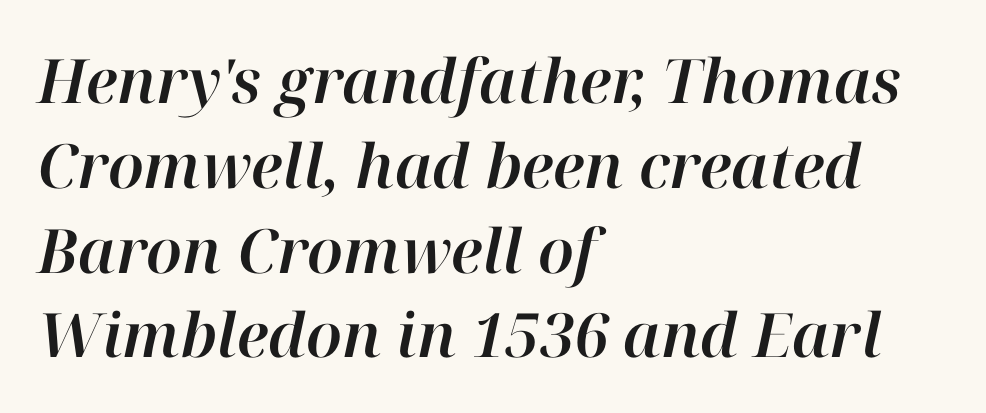
{"italic": "yes", "lean": "right", "slant_degrees": 12, "width": "normal", "stroke_contrast": "high", "x_height": "medium", "monospaced": "no", "underline": "no", "align": "left", "line_spacing": "normal", "line_spacing_ratio": 1.39, "letter_spacing": "normal", "letter_spacing_em": 0.0, "glyph_px": 61}
